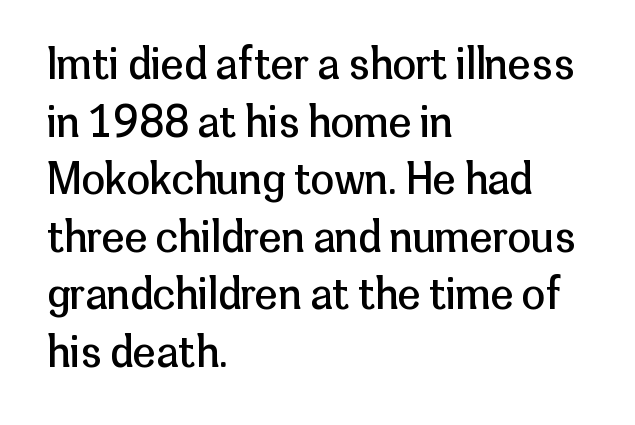
Does the lettering tilt? It doesn't — this is upright. Just letters on the line, the space beneath them empty. No heavy texture on the line: the type isn't bold. Summary of vertical rhythm: regular, with standard interline spacing. The characters display no serif detailing; their extremities are plain. These lines stack with their left ends in a neat column.
